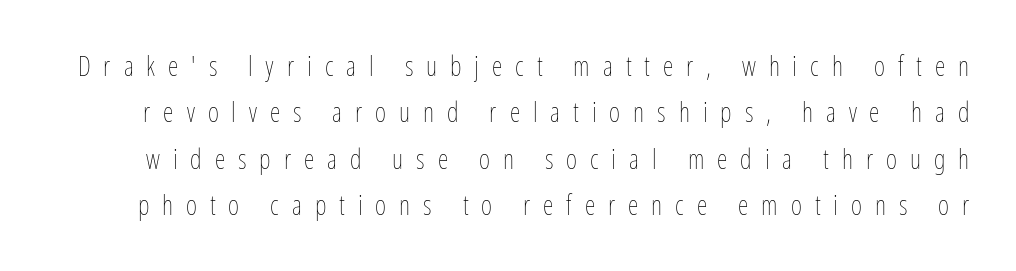
The letters are spread apart with noticeably loose tracking. Plain, unruled lines of type. This reads as an unemphasized weight, regular at the heaviest. Does the lettering tilt? It doesn't — this is upright.
